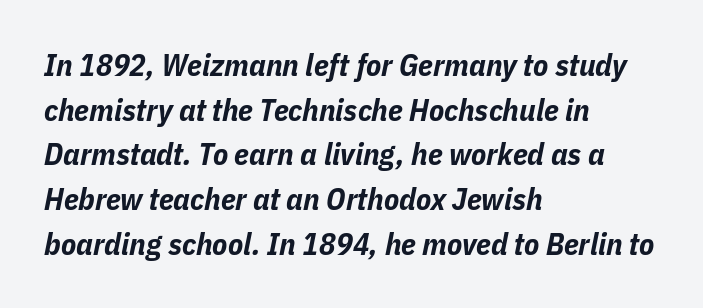
The image shows 31 px bold, condensed type, italic (leaning right); set left-aligned, normal line spacing (1.44x), normal letter spacing, not underlined; low stroke contrast and a medium x-height.
